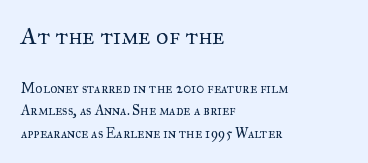
{"italic": "no", "bold": "no", "underline": "no", "align": "left", "line_spacing": "normal", "line_spacing_ratio": 1.61, "letter_spacing": "normal", "letter_spacing_em": 0.0, "larger_block": "first", "size_ratio": 1.71, "glyph_px": 24}
